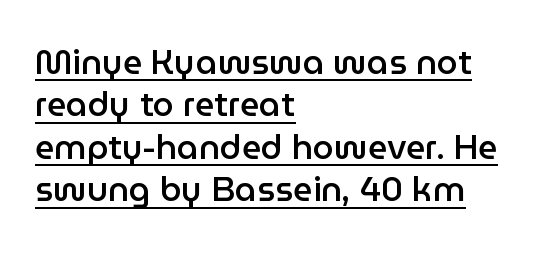
Q: Is the text bold? A: Semi-bold.
Q: Is the text italic (slanted)? A: No, it is upright.
Q: Is the typeface a serif or a sans-serif typeface? A: Sans-serif.
Q: Is the text underlined? A: Yes.
Q: How is the paragraph aligned? A: Left-aligned.
Q: Is the spacing between letters normal or unusually wide? A: Normal.
Q: Is the spacing between lines tight, normal or loose? A: Normal.
Q: Width (condensed, normal, or wide)? A: Normal.
Q: Stroke contrast? A: Low.
Q: x-height? A: Medium.
Q: Monospaced? A: No.
